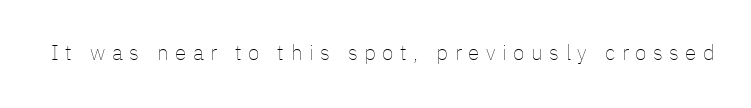
{"italic": "no", "bold": "no", "underline": "no", "letter_spacing": "wide", "letter_spacing_em": 0.31, "glyph_px": 21}
